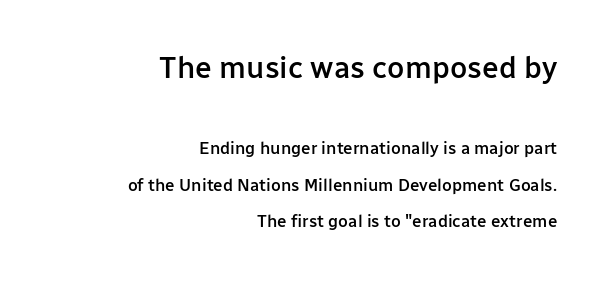
Q: Is the text bold? A: Semi-bold.
Q: Is the text italic (slanted)? A: No, it is upright.
Q: Is the typeface a serif or a sans-serif typeface? A: Sans-serif.
Q: Is the text underlined? A: No.
Q: How is the paragraph aligned? A: Right-aligned.
Q: Is the spacing between letters normal or unusually wide? A: Normal.
Q: Is the spacing between lines tight, normal or loose? A: Loose.
Q: Which block of text is set in a larger size, the first (top) or the second (bottom)? A: The first (top) one.
Q: Width (condensed, normal, or wide)? A: Normal.
Q: Stroke contrast? A: Low.
Q: x-height? A: Medium.
Q: Monospaced? A: No.
